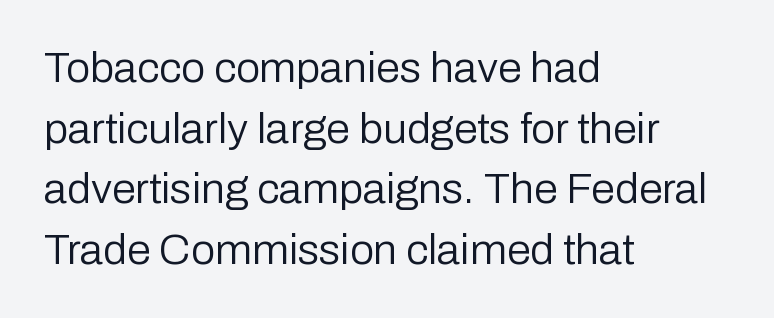
Q: Is the text bold? A: No.
Q: Is the text italic (slanted)? A: No, it is upright.
Q: Is the typeface a serif or a sans-serif typeface? A: Sans-serif.
Q: Is the text underlined? A: No.
Q: How is the paragraph aligned? A: Left-aligned.
Q: Is the spacing between letters normal or unusually wide? A: Normal.
Q: Is the spacing between lines tight, normal or loose? A: Normal.
Q: Width (condensed, normal, or wide)? A: Normal.
Q: Stroke contrast? A: Low.
Q: x-height? A: Medium.
Q: Monospaced? A: No.
